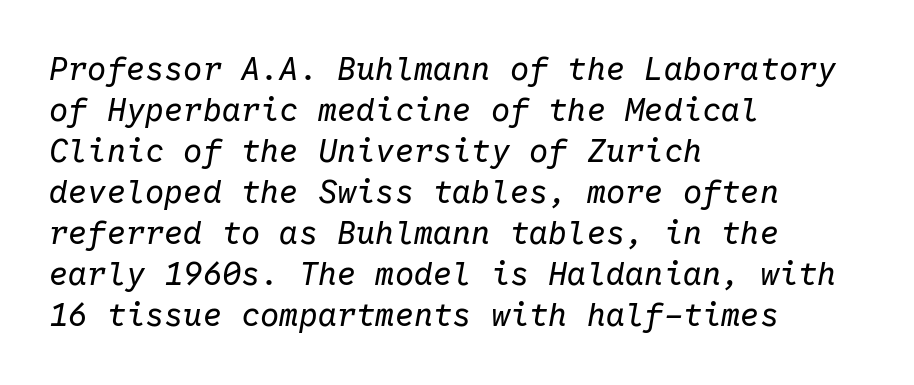
Q: Is the text bold? A: No.
Q: Is the text italic (slanted)? A: Yes, it leans right by about 10 degrees.
Q: Is the text underlined? A: No.
Q: How is the paragraph aligned? A: Left-aligned.
Q: Is the spacing between letters normal or unusually wide? A: Normal.
Q: Is the spacing between lines tight, normal or loose? A: Normal.
Q: Width (condensed, normal, or wide)? A: Normal.
Q: Stroke contrast? A: Low.
Q: x-height? A: Medium.
Q: Monospaced? A: Yes.
